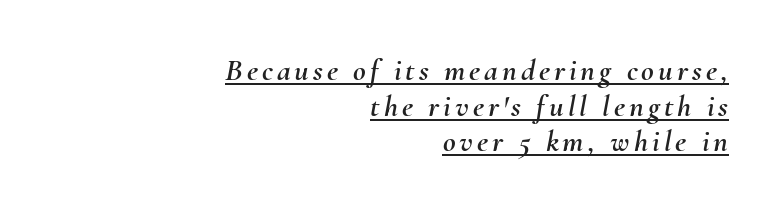
Cramped leading. Note the varied advance widths — an 'i' is clearly narrower than an 'm'. This sample carries an underscore along the baseline area. This is oblique type, the kind used for emphasis or titles. A student would call this right alignment; a typographer would say flush right, rag left.
